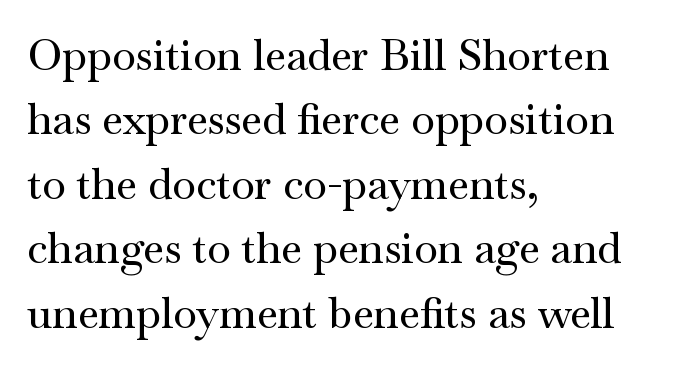
The image shows 43 px wide serif type, upright; set left-aligned, normal line spacing (1.5x), normal letter spacing, not underlined; medium stroke contrast and a small x-height.
